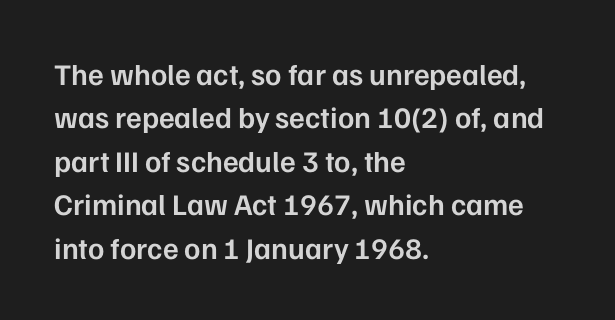
The image shows 30 px semibold sans-serif type, upright; set left-aligned, normal line spacing (1.45x), normal letter spacing, not underlined; low stroke contrast and a medium x-height.
